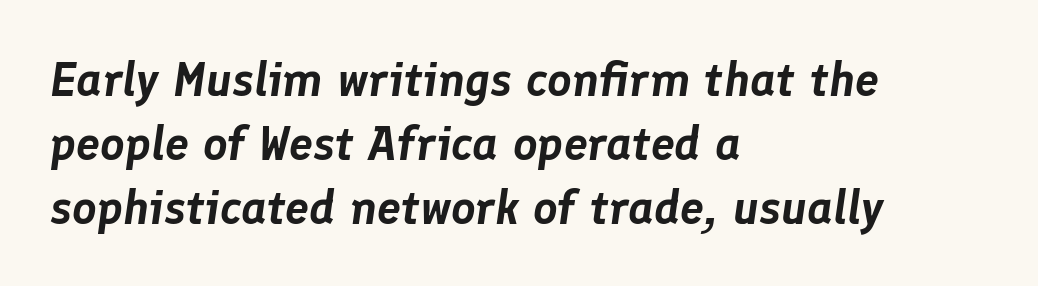
{"italic": "yes", "lean": "right", "slant_degrees": 8, "width": "normal", "stroke_contrast": "low", "x_height": "medium", "monospaced": "no", "underline": "no", "align": "left", "line_spacing": "normal", "line_spacing_ratio": 1.33, "letter_spacing": "normal", "letter_spacing_em": 0.0, "glyph_px": 48}
